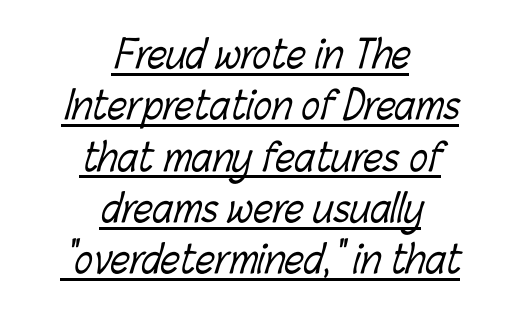
Q: Is the text bold? A: No.
Q: Is the text underlined? A: Yes.
Q: How is the paragraph aligned? A: Centered.
Q: Is the spacing between letters normal or unusually wide? A: Normal.
Q: Is the spacing between lines tight, normal or loose? A: Normal.
Q: Width (condensed, normal, or wide)? A: Condensed.
Q: Stroke contrast? A: Low.
Q: x-height? A: Medium.
Q: Monospaced? A: No.
